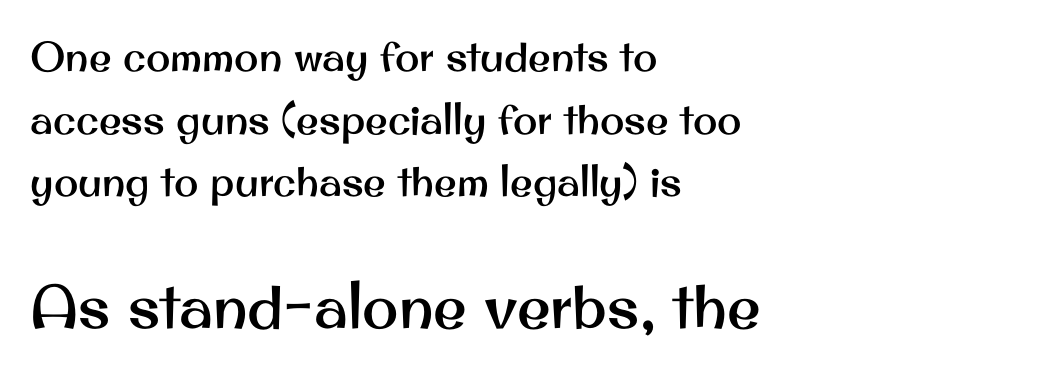
Look at the bottom of the vertical strokes: they stop flat, with no serifs. Nobody drew a line under any word here. The following chunk of copy outweighs the initial chunk in type size. Vertical spacing — default. Style check: upright. The lines are quadded left.
